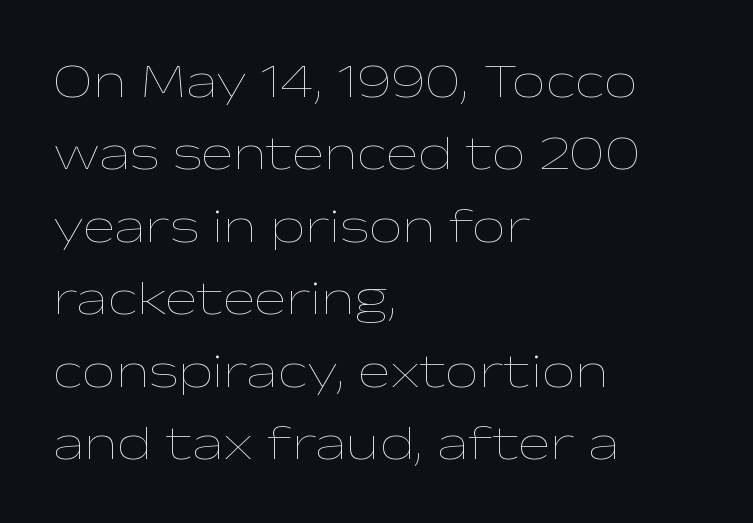
{"italic": "no", "bold": "no", "weight": "thin", "width": "wide", "stroke_contrast": "low", "x_height": "medium", "monospaced": "no", "underline": "no", "align": "left", "line_spacing": "normal", "line_spacing_ratio": 1.51, "letter_spacing": "normal", "letter_spacing_em": 0.0, "glyph_px": 48}
